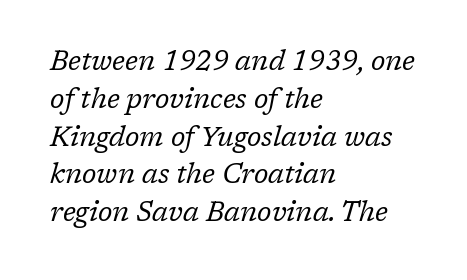
The image shows 27 px text type, italic (leaning right); set left-aligned, normal line spacing (1.4x), normal letter spacing, not underlined.
